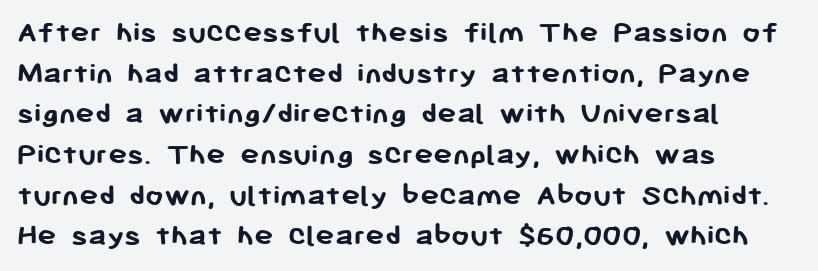
Q: Is the text bold? A: Yes.
Q: Is the text italic (slanted)? A: No, it is upright.
Q: Is the typeface a serif or a sans-serif typeface? A: Sans-serif.
Q: Is the text underlined? A: No.
Q: How is the paragraph aligned? A: Left-aligned.
Q: Is the spacing between letters normal or unusually wide? A: Normal.
Q: Is the spacing between lines tight, normal or loose? A: Normal.
Q: Width (condensed, normal, or wide)? A: Normal.
Q: Stroke contrast? A: Low.
Q: x-height? A: Medium.
Q: Monospaced? A: No.
